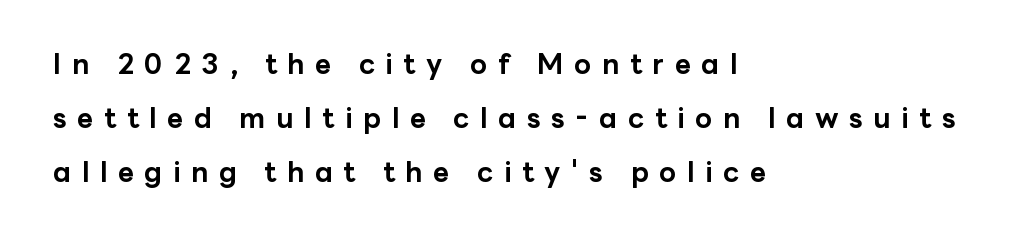
Q: Is the text bold? A: Yes.
Q: Is the text italic (slanted)? A: No, it is upright.
Q: Is the typeface a serif or a sans-serif typeface? A: Sans-serif.
Q: Is the text underlined? A: No.
Q: How is the paragraph aligned? A: Left-aligned.
Q: Is the spacing between letters normal or unusually wide? A: Unusually wide.
Q: Is the spacing between lines tight, normal or loose? A: Loose.
Q: Width (condensed, normal, or wide)? A: Normal.
Q: Stroke contrast? A: Low.
Q: x-height? A: Medium.
Q: Monospaced? A: No.
